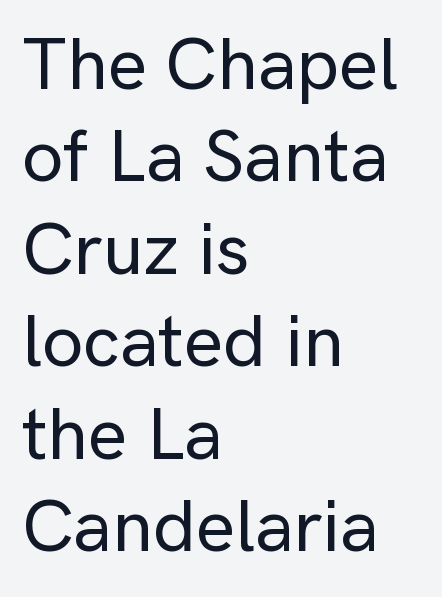
{"serif": "no", "italic": "no", "width": "normal", "stroke_contrast": "low", "x_height": "medium", "monospaced": "no", "underline": "no", "align": "left", "line_spacing": "normal", "line_spacing_ratio": 1.25, "letter_spacing": "normal", "letter_spacing_em": 0.0, "glyph_px": 74}
